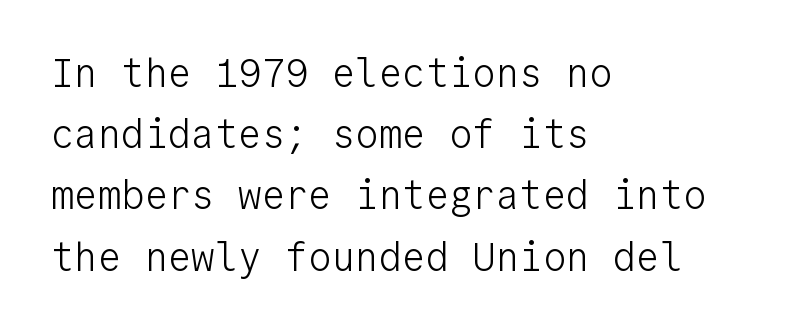
The image shows 39 px light sans-serif type, upright, monospaced; set left-aligned, normal line spacing (1.57x), normal letter spacing, not underlined; low stroke contrast and a medium x-height.
